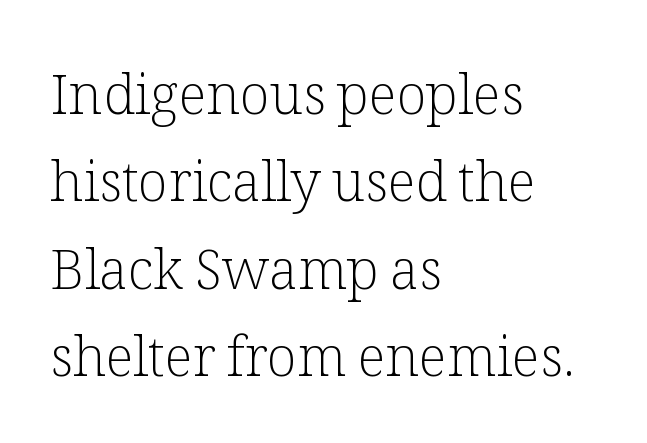
{"serif": "yes", "italic": "no", "bold": "no", "weight": "light", "width": "normal", "stroke_contrast": "low", "x_height": "medium", "monospaced": "no", "underline": "no", "align": "left", "line_spacing": "normal", "line_spacing_ratio": 1.59, "letter_spacing": "normal", "letter_spacing_em": 0.0, "glyph_px": 55}
